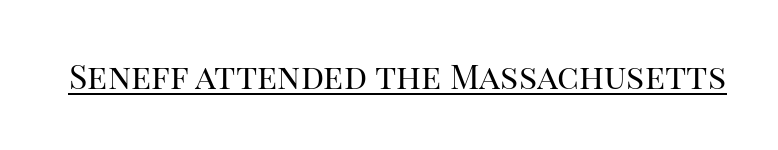
{"serif": "yes", "italic": "no", "bold": "no", "weight": "regular", "width": "normal", "stroke_contrast": "high", "x_height": "large", "monospaced": "no", "underline": "yes", "letter_spacing": "normal", "letter_spacing_em": 0.0, "glyph_px": 34}
